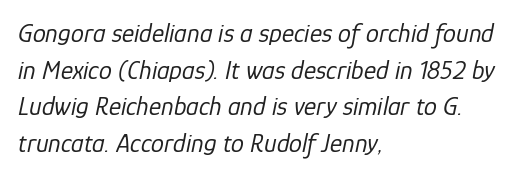
Q: Is the text bold? A: No.
Q: Is the text italic (slanted)? A: Yes, it leans right by about 12 degrees.
Q: Is the text underlined? A: No.
Q: How is the paragraph aligned? A: Left-aligned.
Q: Is the spacing between letters normal or unusually wide? A: Normal.
Q: Is the spacing between lines tight, normal or loose? A: Normal.
